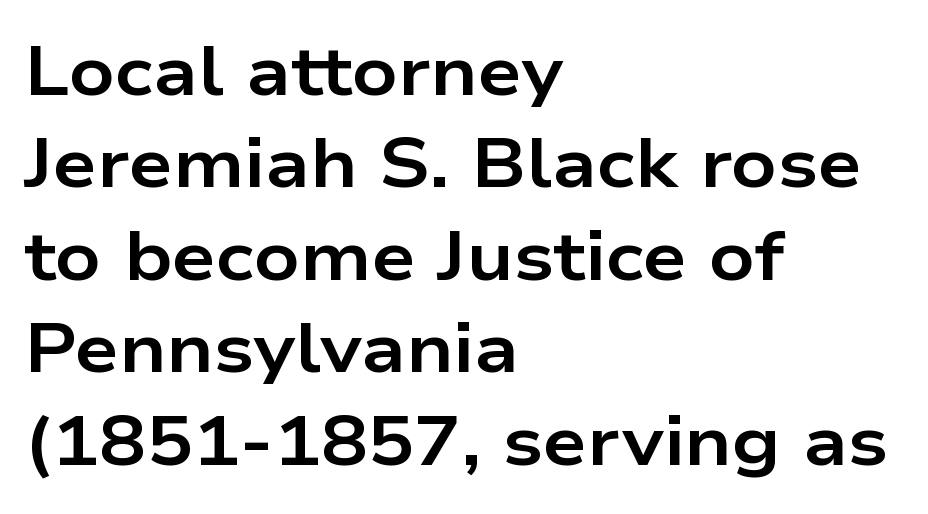
Q: Is the text bold? A: Yes.
Q: Is the text italic (slanted)? A: No, it is upright.
Q: Is the typeface a serif or a sans-serif typeface? A: Sans-serif.
Q: Is the text underlined? A: No.
Q: How is the paragraph aligned? A: Left-aligned.
Q: Is the spacing between letters normal or unusually wide? A: Normal.
Q: Is the spacing between lines tight, normal or loose? A: Normal.
Q: Width (condensed, normal, or wide)? A: Wide.
Q: Stroke contrast? A: Low.
Q: x-height? A: Medium.
Q: Monospaced? A: No.
